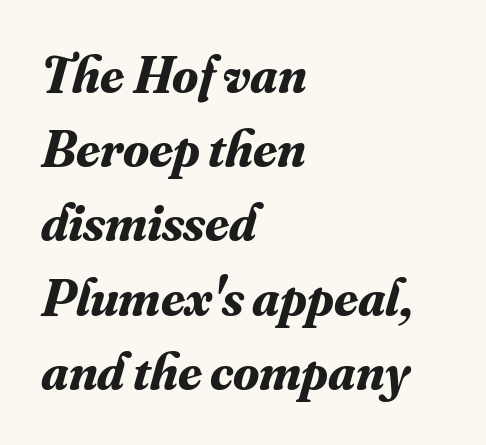
The image shows 53 px bold serif type, italic (leaning right); set left-aligned, normal line spacing (1.4x), normal letter spacing, not underlined; medium stroke contrast and a small x-height.
